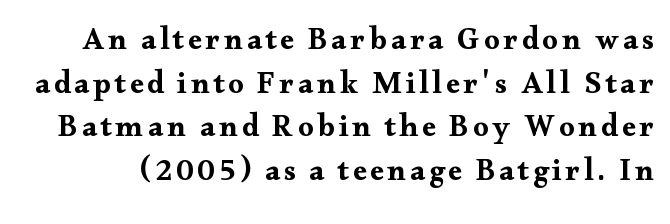
Q: Is the text italic (slanted)? A: No, it is upright.
Q: Is the typeface a serif or a sans-serif typeface? A: Serif.
Q: Is the text underlined? A: No.
Q: Is the spacing between lines tight, normal or loose? A: Normal.
Q: Width (condensed, normal, or wide)? A: Wide.
Q: Stroke contrast? A: Medium.
Q: x-height? A: Small.
Q: Monospaced? A: No.
